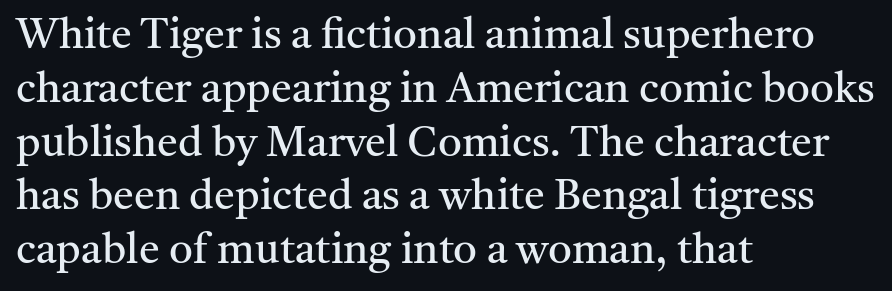
Q: Is the text bold? A: No.
Q: Is the text italic (slanted)? A: No, it is upright.
Q: Is the typeface a serif or a sans-serif typeface? A: Serif.
Q: Is the text underlined? A: No.
Q: How is the paragraph aligned? A: Left-aligned.
Q: Is the spacing between letters normal or unusually wide? A: Normal.
Q: Is the spacing between lines tight, normal or loose? A: Normal.
Q: Width (condensed, normal, or wide)? A: Normal.
Q: Stroke contrast? A: Medium.
Q: x-height? A: Medium.
Q: Monospaced? A: No.
